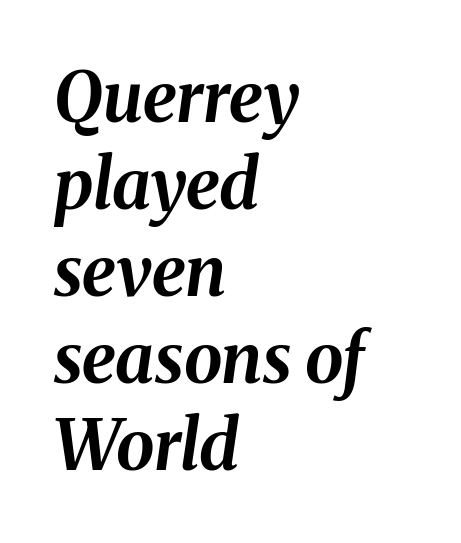
Visually the block forms a straight wall on the left and a jagged coastline on the right. Between one letter and the next there's only the usual sliver of space. Summary of vertical rhythm: regular, with standard interline spacing. The rendering uses natural spacing where letterforms have individual widths.
